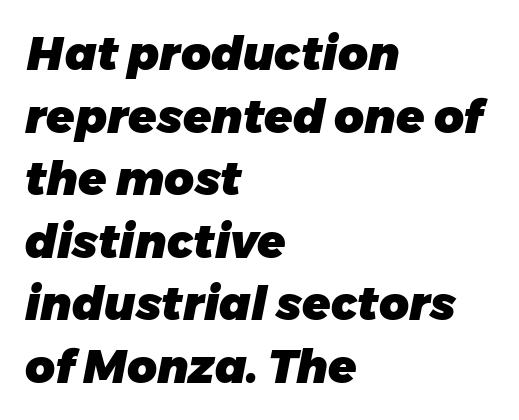
Q: Is the text bold? A: Yes.
Q: Is the text italic (slanted)? A: Yes, it leans right by about 11 degrees.
Q: Is the text underlined? A: No.
Q: How is the paragraph aligned? A: Left-aligned.
Q: Is the spacing between letters normal or unusually wide? A: Normal.
Q: Is the spacing between lines tight, normal or loose? A: Normal.
Q: Width (condensed, normal, or wide)? A: Normal.
Q: Stroke contrast? A: Low.
Q: x-height? A: Medium.
Q: Monospaced? A: No.
